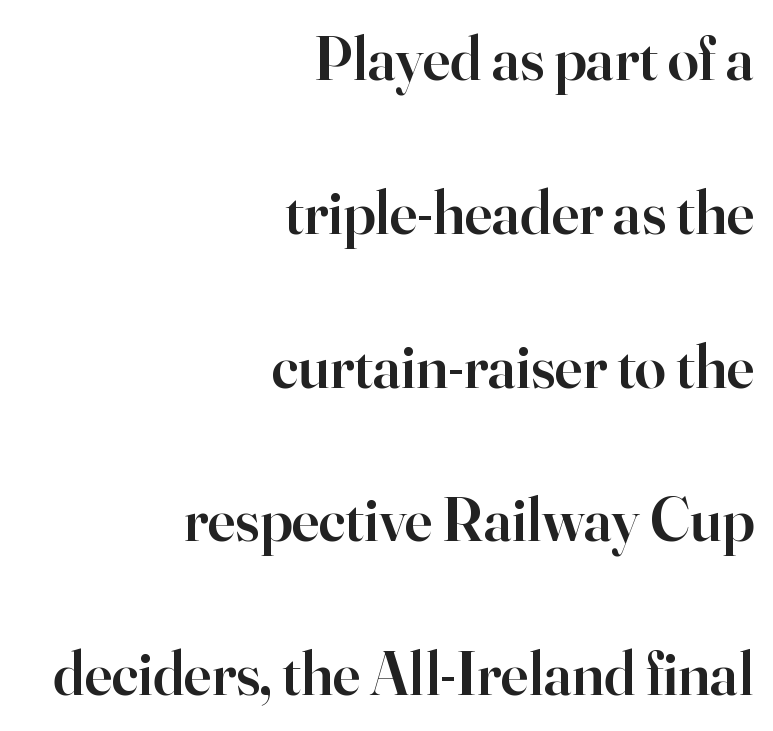
The image shows 62 px semibold serif type, upright; set right-aligned, loose line spacing (2.48x), normal letter spacing, not underlined; high stroke contrast and a small x-height.
